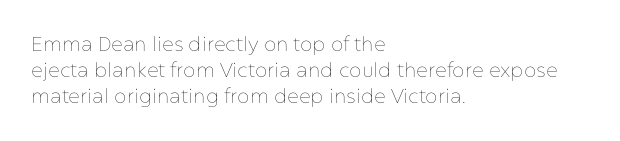
No chunkiness to these letters — they're not bold. Alignment: flush left. Do the letters lean? They stand straight. Horizontal bands of white between lines are of average thickness. Has an underline been added? It has not. Is the letter spacing exaggerated? No — it looks like the ordinary default.
